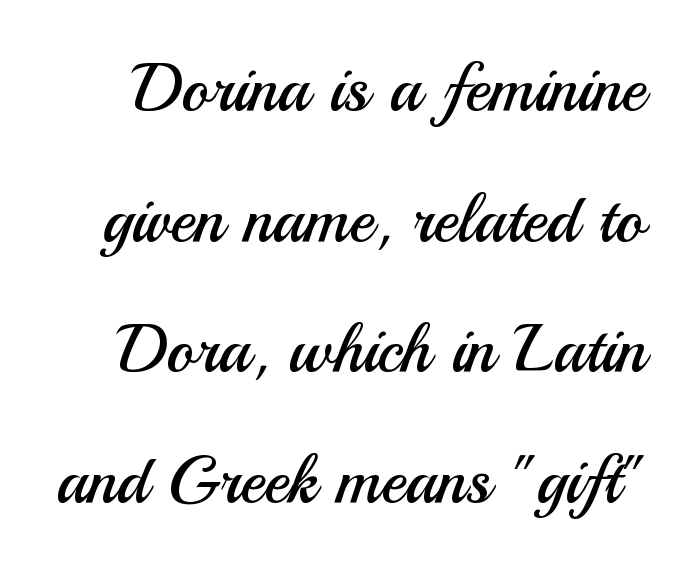
{"serif": "no", "bold": "no", "weight": "regular", "width": "normal", "stroke_contrast": "medium", "x_height": "small", "monospaced": "no", "underline": "no", "line_spacing": "loose", "line_spacing_ratio": 1.95, "letter_spacing": "normal", "letter_spacing_em": 0.0, "glyph_px": 67}
